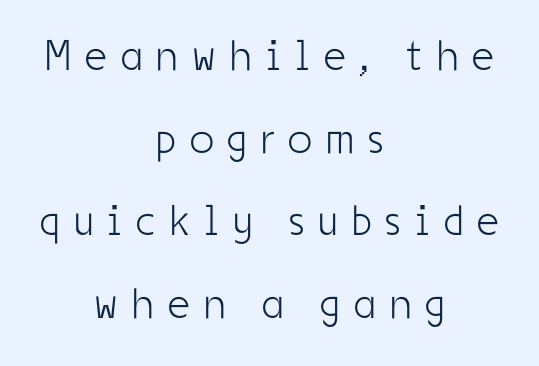
Q: Is the text bold? A: No.
Q: Is the text italic (slanted)? A: No, it is upright.
Q: Is the typeface a serif or a sans-serif typeface? A: Sans-serif.
Q: Is the text underlined? A: No.
Q: How is the paragraph aligned? A: Centered.
Q: Is the spacing between letters normal or unusually wide? A: Unusually wide.
Q: Is the spacing between lines tight, normal or loose? A: Loose.
Q: Width (condensed, normal, or wide)? A: Condensed.
Q: Stroke contrast? A: Low.
Q: x-height? A: Medium.
Q: Monospaced? A: No.
